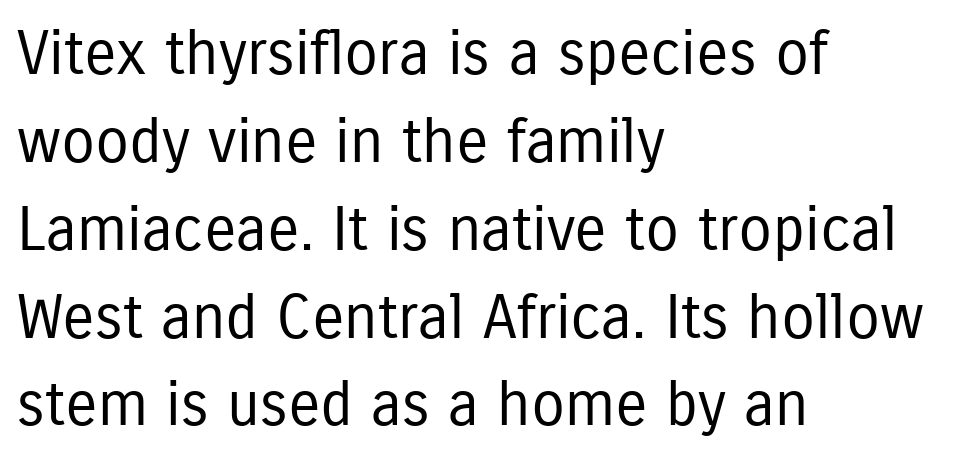
Q: Is the text bold? A: No.
Q: Is the text italic (slanted)? A: No, it is upright.
Q: Is the typeface a serif or a sans-serif typeface? A: Sans-serif.
Q: Is the text underlined? A: No.
Q: How is the paragraph aligned? A: Left-aligned.
Q: Is the spacing between letters normal or unusually wide? A: Normal.
Q: Is the spacing between lines tight, normal or loose? A: Normal.
Q: Width (condensed, normal, or wide)? A: Condensed.
Q: Stroke contrast? A: Low.
Q: x-height? A: Medium.
Q: Monospaced? A: No.
